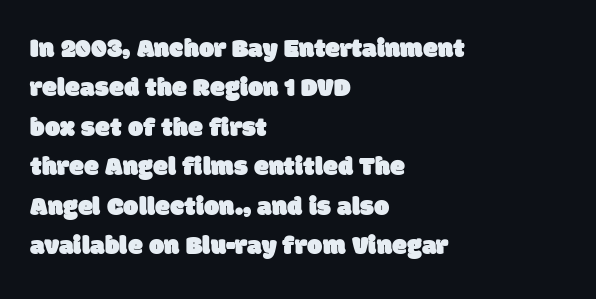
The rows are spaced the way most documents space them. The letters sit at their default tracking, neither squeezed nor spread. The paragraph shown leans on its left margin. The specimen omits any rule beneath the text block's lines.
